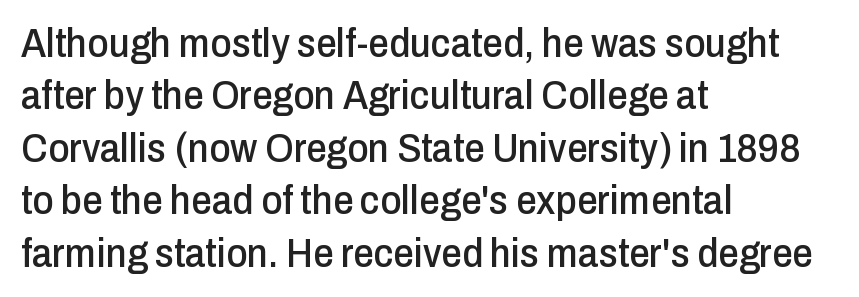
Baseline-to-baseline distance is the conventional proportion of letter height. Check under the words: just untouched page. This is the regular roman posture of the typeface. Line beginnings align vertically; line endings do not. No feet cap the strokes, marking this as sans-serif type. Compared with typical body copy, the letter spacing here is the same.
